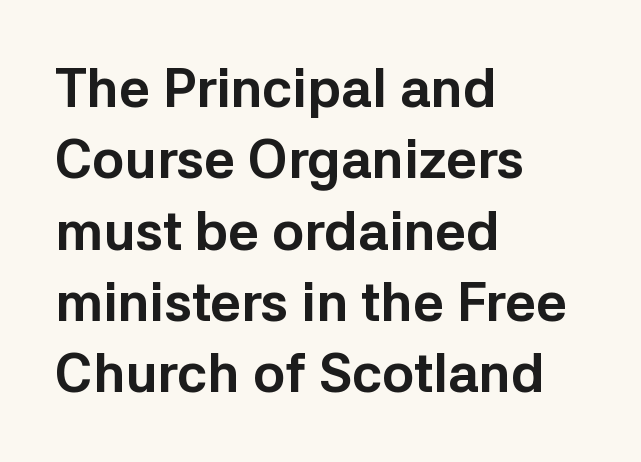
The image shows 54 px bold sans-serif type, upright; set left-aligned, normal line spacing (1.32x), normal letter spacing, not underlined; low stroke contrast and a medium x-height.
